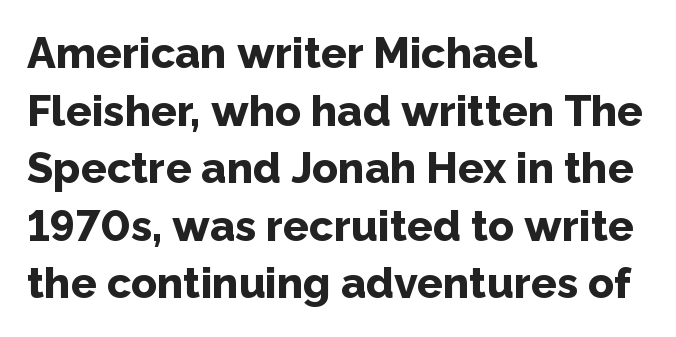
The image shows 43 px bold sans-serif type, upright; set left-aligned, normal line spacing (1.34x), normal letter spacing, not underlined; low stroke contrast and a medium x-height.
